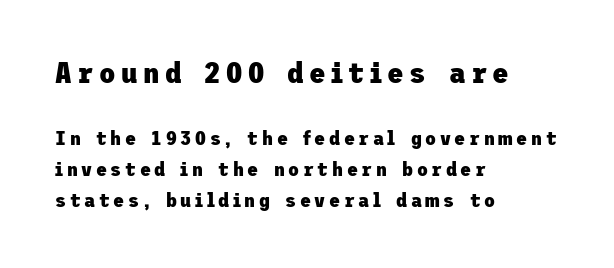
The image shows 30 px heavy sans-serif type, upright; set left-aligned, normal line spacing (1.56x), not underlined; the first (top) block is 1.5x larger; low stroke contrast and a medium x-height.
